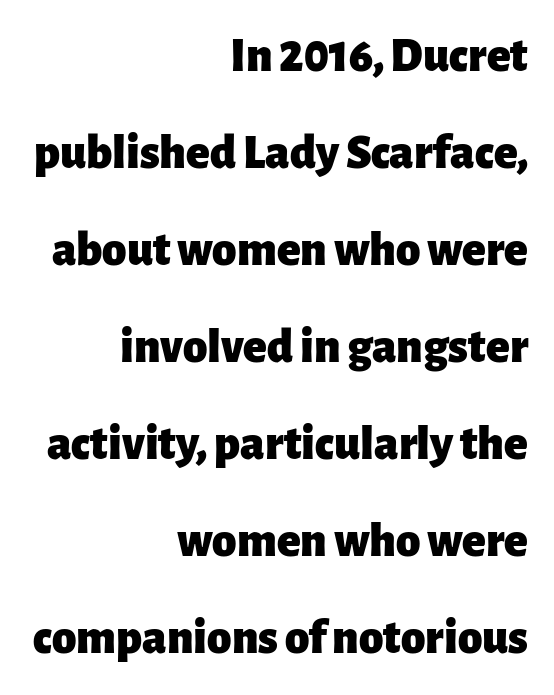
The image shows 49 px heavy sans-serif type, upright; set right-aligned, loose line spacing (1.98x), normal letter spacing, not underlined; low stroke contrast and a medium x-height.
